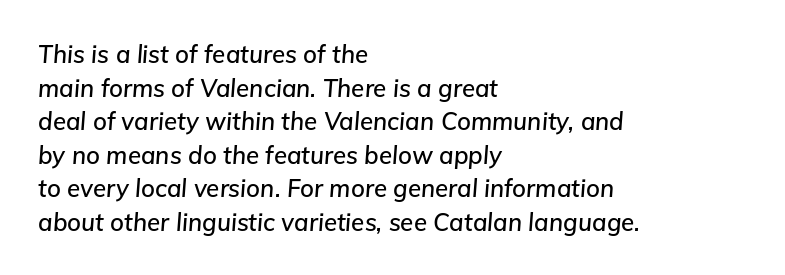
{"italic": "yes", "lean": "right", "slant_degrees": 5, "underline": "no", "align": "left", "line_spacing": "normal", "line_spacing_ratio": 1.4, "letter_spacing": "normal", "letter_spacing_em": 0.0, "glyph_px": 24}
